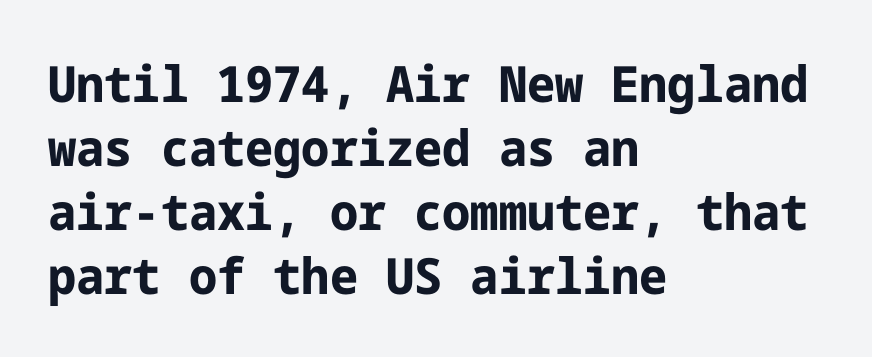
{"serif": "no", "italic": "no", "bold": "yes", "weight": "bold", "width": "normal", "stroke_contrast": "low", "x_height": "medium", "underline": "no", "align": "left", "line_spacing": "normal", "line_spacing_ratio": 1.28, "letter_spacing": "normal", "letter_spacing_em": 0.0, "glyph_px": 50}
